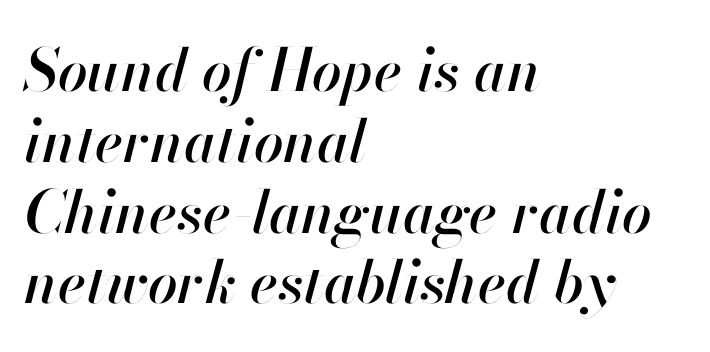
{"italic": "yes", "lean": "right", "slant_degrees": 13, "width": "normal", "stroke_contrast": "high", "x_height": "small", "monospaced": "no", "underline": "no", "align": "left", "line_spacing_ratio": 1.2, "letter_spacing": "normal", "letter_spacing_em": 0.0, "glyph_px": 59}
